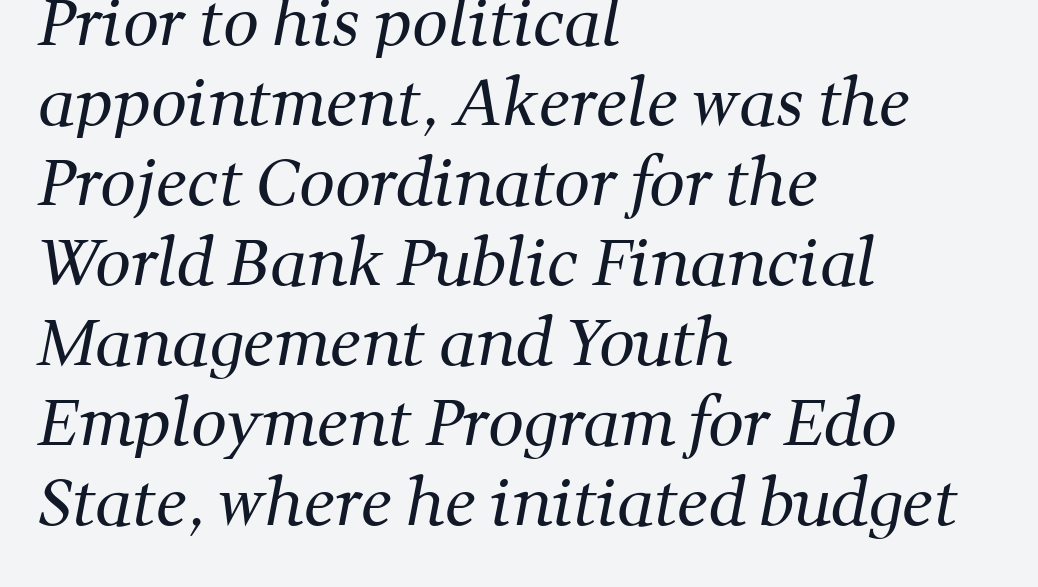
Q: Is the text bold? A: No.
Q: Is the typeface a serif or a sans-serif typeface? A: Serif.
Q: Is the text underlined? A: No.
Q: How is the paragraph aligned? A: Left-aligned.
Q: Is the spacing between letters normal or unusually wide? A: Normal.
Q: Is the spacing between lines tight, normal or loose? A: Normal.
Q: Width (condensed, normal, or wide)? A: Normal.
Q: Stroke contrast? A: Medium.
Q: x-height? A: Medium.
Q: Monospaced? A: No.
